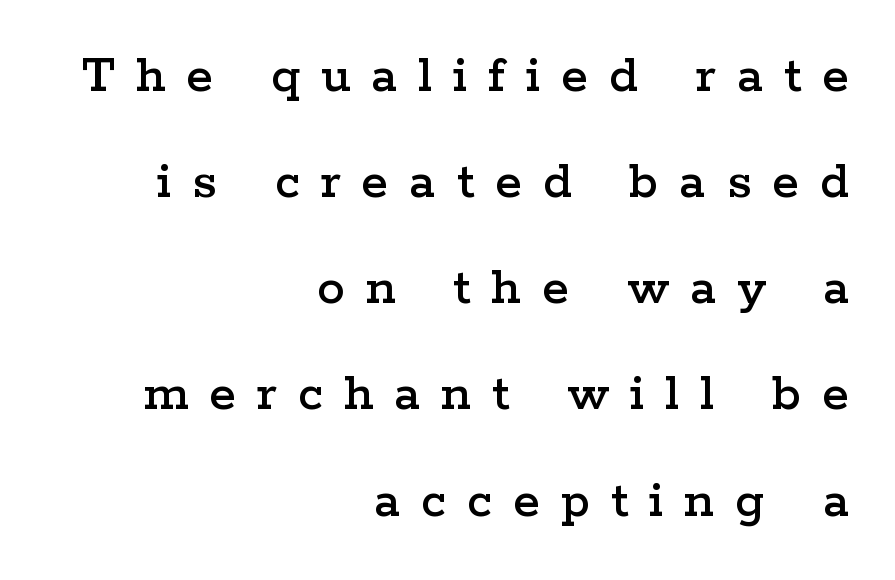
The image shows 55 px wide serif type, upright; set right-aligned, loose line spacing (1.93x), unusually wide letter spacing (+0.38 em), not underlined; low stroke contrast and a medium x-height.
